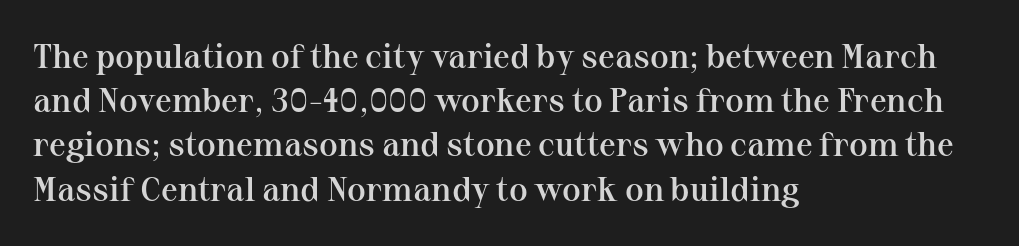
Q: Is the text bold? A: Semi-bold.
Q: Is the text italic (slanted)? A: No, it is upright.
Q: Is the typeface a serif or a sans-serif typeface? A: Serif.
Q: Is the text underlined? A: No.
Q: How is the paragraph aligned? A: Left-aligned.
Q: Is the spacing between letters normal or unusually wide? A: Normal.
Q: Is the spacing between lines tight, normal or loose? A: Normal.
Q: Width (condensed, normal, or wide)? A: Normal.
Q: Stroke contrast? A: Medium.
Q: x-height? A: Medium.
Q: Monospaced? A: No.
